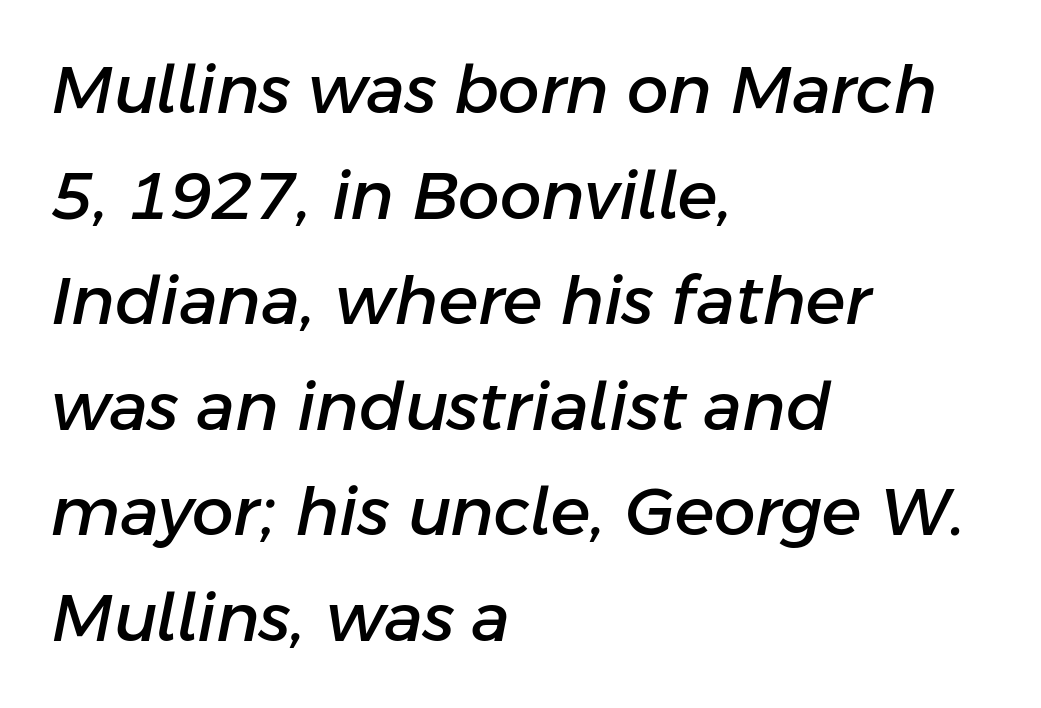
Bare-footed words on every line. Designer's note — italics engaged. You could not count columns in this text — the font is proportionally spaced. Line beginnings align vertically; line endings do not. The face used here is rendered with its standard letterfit. A typesetter would call this leading conventional body-copy spacing.
